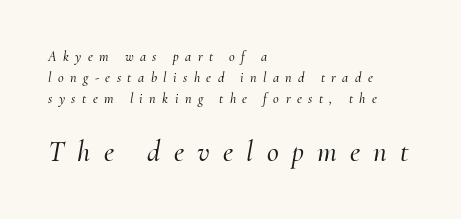
The image shows 29 px serif type, italic (leaning right); set left-aligned, normal line spacing (1.5x), unusually wide letter spacing (+0.46 em), not underlined; the second (bottom) block is 2.07x larger; medium stroke contrast and a small x-height.
